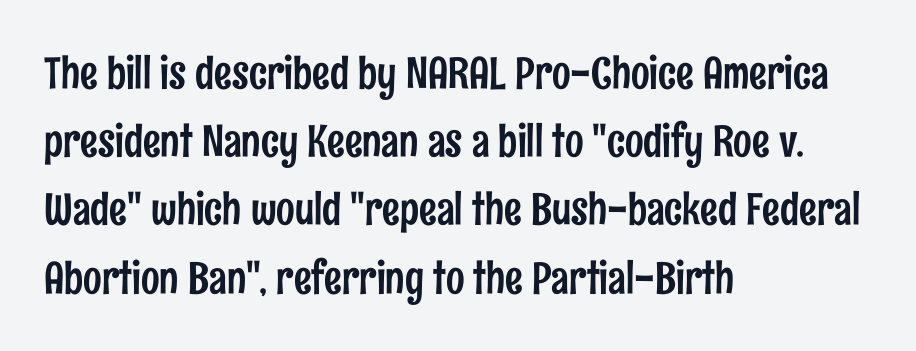
The image shows 44 px condensed sans-serif type, upright; set left-aligned, normal line spacing (1.55x), normal letter spacing, not underlined; low stroke contrast and a medium x-height.
